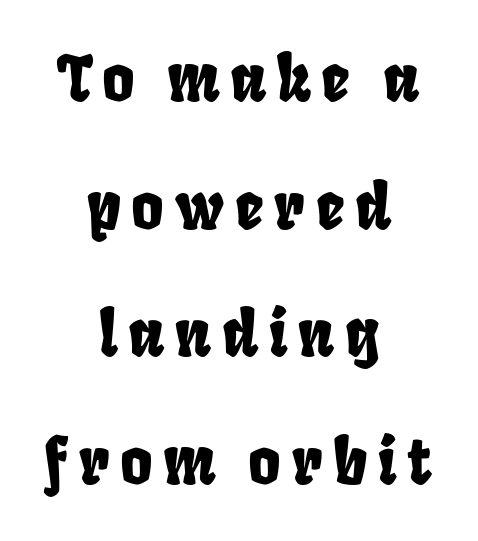
The baseline area is clear. The space between consecutive lines is lavish. The text was rendered using a sans face with plain stroke endings. Spacing verdict: proportional, widths tailored to each character. A student would call this center alignment; a typographer would say set centered.
